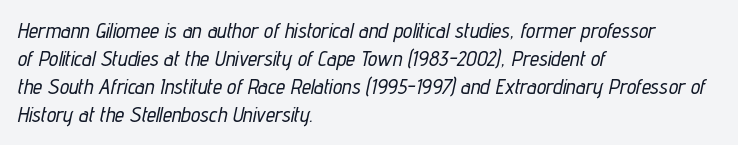
Type without underlining. A typesetter would call this leading conventional body-copy spacing. All the whitespace from short lines collects on the right. Look at the tracking — it's just the regular setting, nothing added. Italic: yes, the glyphs are oblique.
